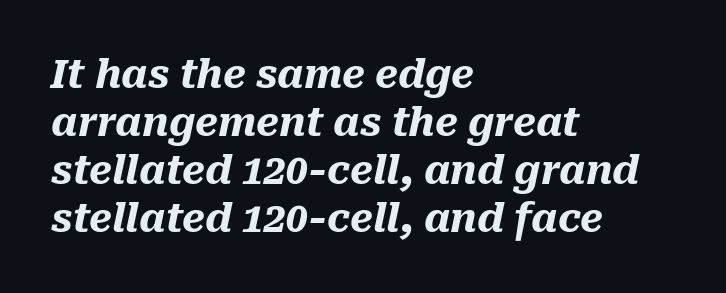
{"italic": "yes", "lean": "right", "slant_degrees": 10, "bold": "yes", "weight": "heavy", "width": "normal", "stroke_contrast": "medium", "x_height": "medium", "monospaced": "no", "underline": "no", "align": "left", "line_spacing_ratio": 1.23, "letter_spacing": "normal", "letter_spacing_em": 0.0, "glyph_px": 39}
